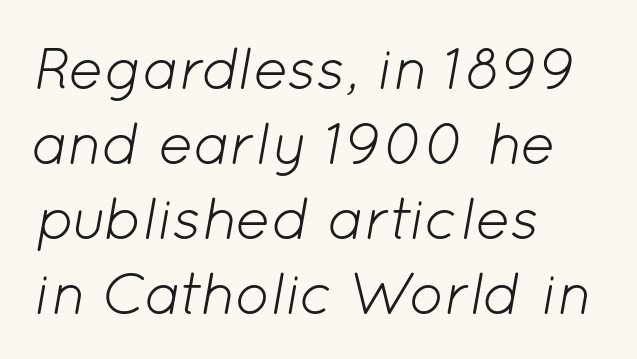
{"italic": "yes", "lean": "right", "slant_degrees": 12, "bold": "no", "weight": "light", "width": "normal", "stroke_contrast": "low", "x_height": "medium", "monospaced": "no", "underline": "no", "align": "left", "line_spacing": "normal", "line_spacing_ratio": 1.27, "letter_spacing": "normal", "letter_spacing_em": 0.0, "glyph_px": 59}
